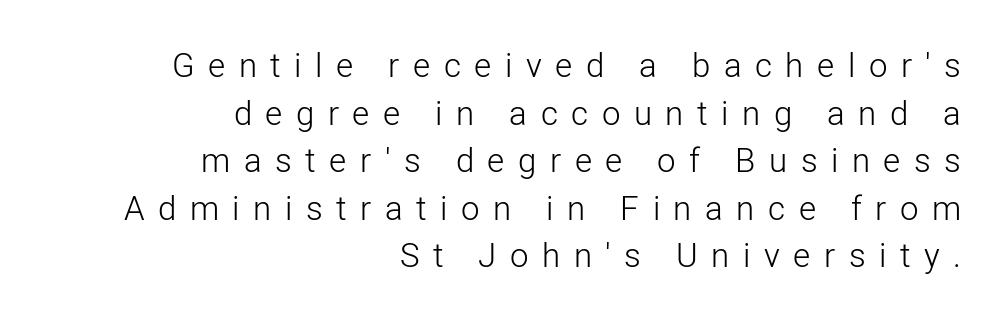
Q: Is the text bold? A: No.
Q: Is the text italic (slanted)? A: No, it is upright.
Q: Is the typeface a serif or a sans-serif typeface? A: Sans-serif.
Q: Is the text underlined? A: No.
Q: How is the paragraph aligned? A: Right-aligned.
Q: Is the spacing between letters normal or unusually wide? A: Unusually wide.
Q: Is the spacing between lines tight, normal or loose? A: Normal.
Q: Width (condensed, normal, or wide)? A: Normal.
Q: Stroke contrast? A: Low.
Q: x-height? A: Medium.
Q: Monospaced? A: No.
